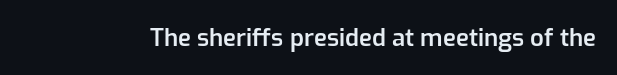
Q: Is the text bold? A: Semi-bold.
Q: Is the text italic (slanted)? A: No, it is upright.
Q: Is the text underlined? A: No.
Q: Is the spacing between letters normal or unusually wide? A: Normal.
